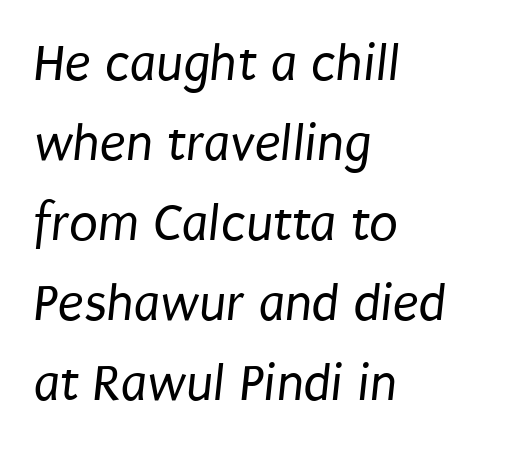
Leading matches the norm, producing a regular column. The gap between lines stays unmarked. Letters have the restrained weight of plain body copy at most. Unlike a traditional serif, this face leaves its strokes unadorned.
